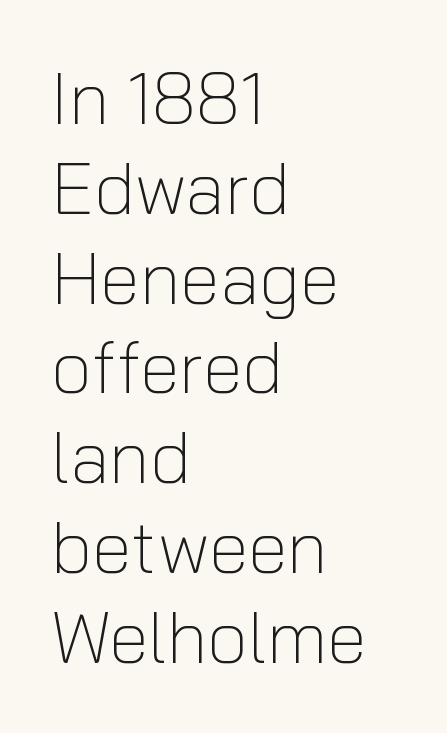
{"serif": "no", "italic": "no", "bold": "no", "weight": "light", "width": "normal", "stroke_contrast": "low", "x_height": "medium", "monospaced": "no", "underline": "no", "align": "left", "line_spacing_ratio": 1.23, "letter_spacing": "normal", "letter_spacing_em": 0.0, "glyph_px": 73}
